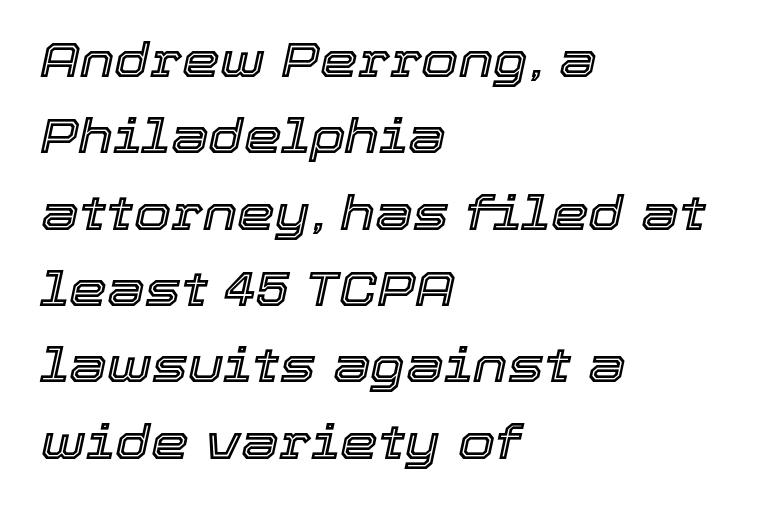
The axis of the letterforms is tilted away from vertical. The gap between lines stays unmarked. Teacher's note: observe the even left margin — that is flush-left alignment. You could not count columns in this text — the font is proportionally spaced. Look at the tracking — it's just the regular setting, nothing added.
